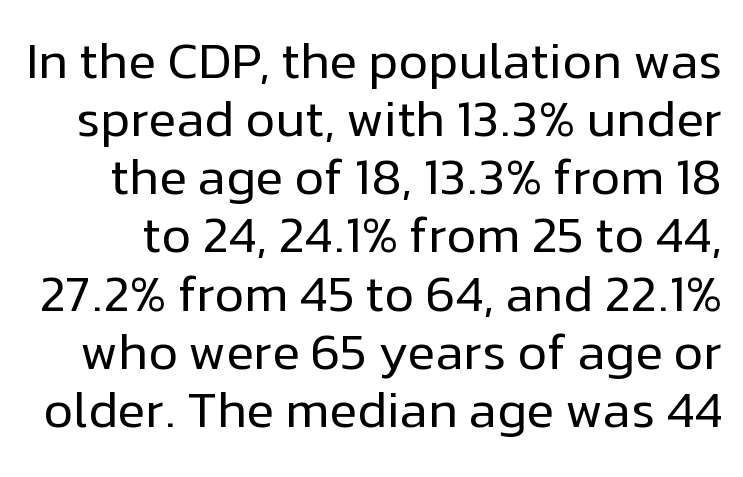
{"serif": "no", "italic": "no", "bold": "no", "weight": "regular", "width": "normal", "stroke_contrast": "low", "x_height": "medium", "monospaced": "no", "underline": "no", "line_spacing": "tight", "line_spacing_ratio": 1.14, "letter_spacing": "normal", "letter_spacing_em": 0.0, "glyph_px": 51}
